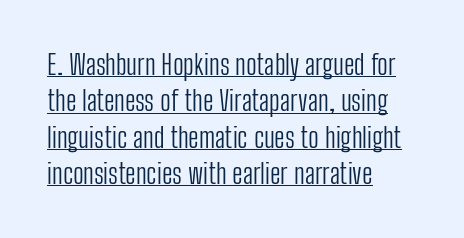
What decoration does the sample have? An underline. The rendering uses natural spacing where letterforms have individual widths. Compared with a centered layout, this one pins lines to the left instead. Designer's note — italics off, roman on.
